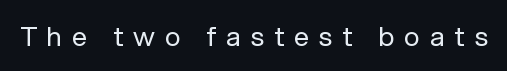
{"italic": "no", "bold": "no", "underline": "no", "letter_spacing": "wide", "letter_spacing_em": 0.38, "glyph_px": 27}
